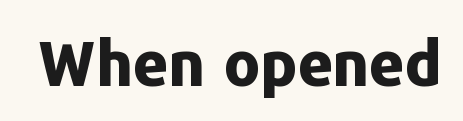
Q: Is the text bold? A: Yes.
Q: Is the text italic (slanted)? A: No, it is upright.
Q: Is the typeface a serif or a sans-serif typeface? A: Sans-serif.
Q: Is the text underlined? A: No.
Q: Is the spacing between letters normal or unusually wide? A: Normal.
Q: Width (condensed, normal, or wide)? A: Normal.
Q: Stroke contrast? A: Low.
Q: x-height? A: Medium.
Q: Monospaced? A: No.
